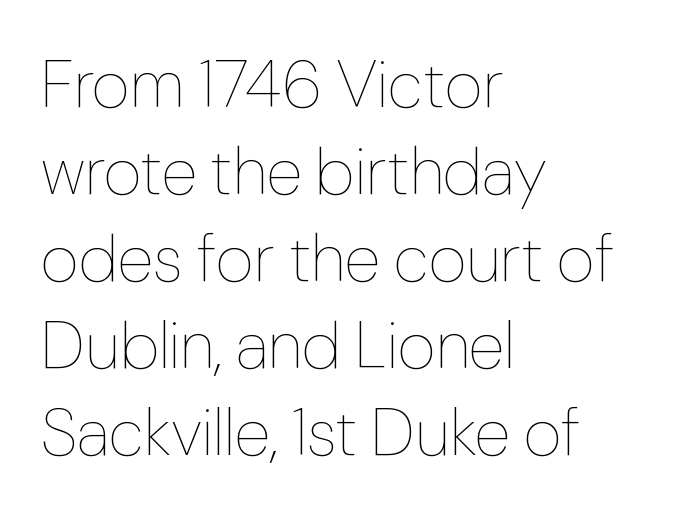
Q: Is the text bold? A: No.
Q: Is the text italic (slanted)? A: No, it is upright.
Q: Is the text underlined? A: No.
Q: How is the paragraph aligned? A: Left-aligned.
Q: Is the spacing between letters normal or unusually wide? A: Normal.
Q: Is the spacing between lines tight, normal or loose? A: Normal.
Q: Width (condensed, normal, or wide)? A: Normal.
Q: Stroke contrast? A: Low.
Q: x-height? A: Medium.
Q: Monospaced? A: No.
